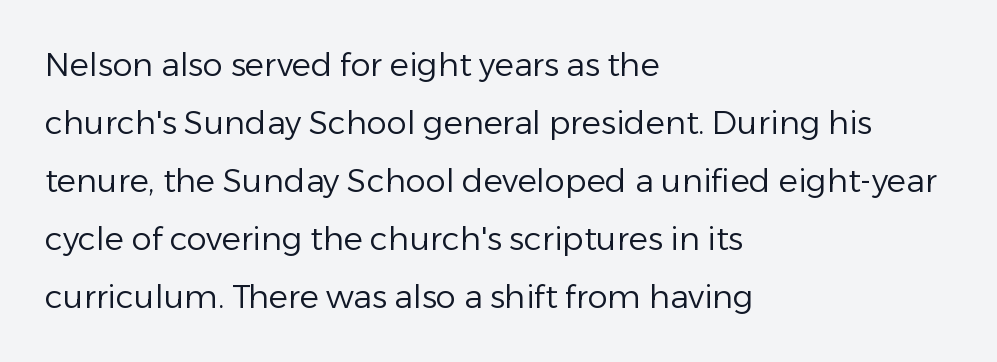
{"serif": "no", "italic": "no", "bold": "no", "weight": "regular", "width": "normal", "stroke_contrast": "low", "x_height": "medium", "monospaced": "no", "underline": "no", "align": "left", "line_spacing_ratio": 1.81, "letter_spacing": "normal", "letter_spacing_em": 0.0, "glyph_px": 32}
